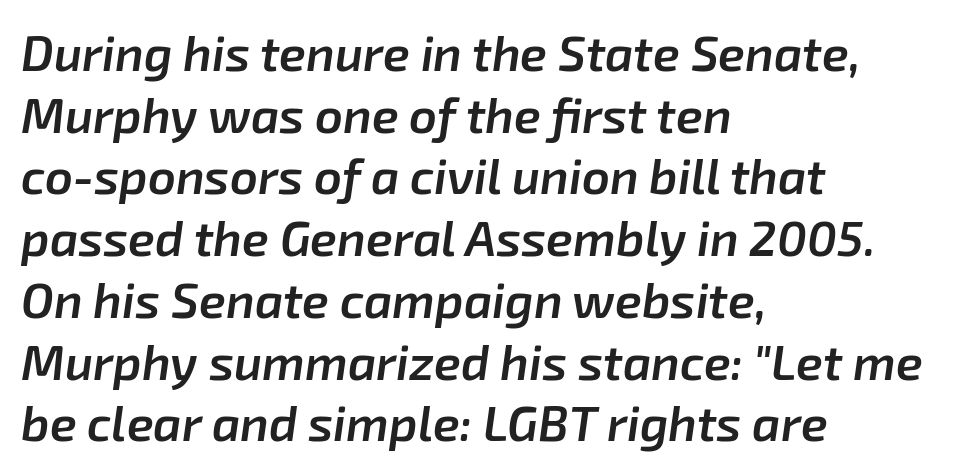
The image shows 49 px semibold type, italic (leaning right); set left-aligned, normal line spacing (1.26x), normal letter spacing, not underlined; low stroke contrast and a medium x-height.
